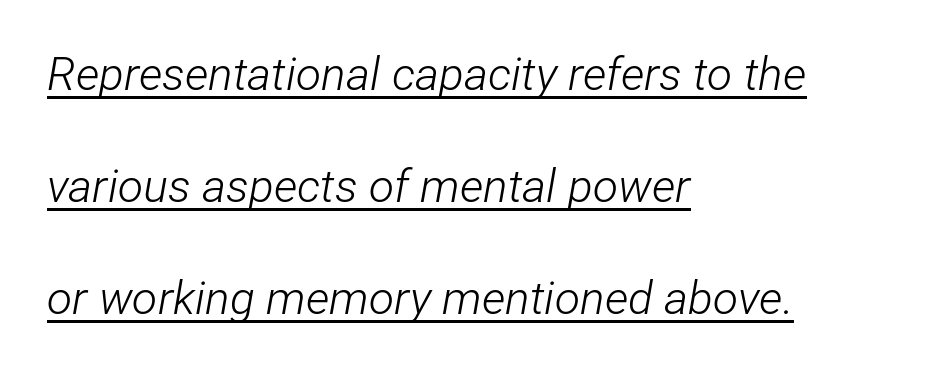
Q: Is the text bold? A: No.
Q: Is the text italic (slanted)? A: Yes, it leans right by about 12 degrees.
Q: Is the text underlined? A: Yes.
Q: How is the paragraph aligned? A: Left-aligned.
Q: Is the spacing between letters normal or unusually wide? A: Normal.
Q: Is the spacing between lines tight, normal or loose? A: Loose.
Q: Width (condensed, normal, or wide)? A: Condensed.
Q: Stroke contrast? A: Low.
Q: x-height? A: Medium.
Q: Monospaced? A: No.
